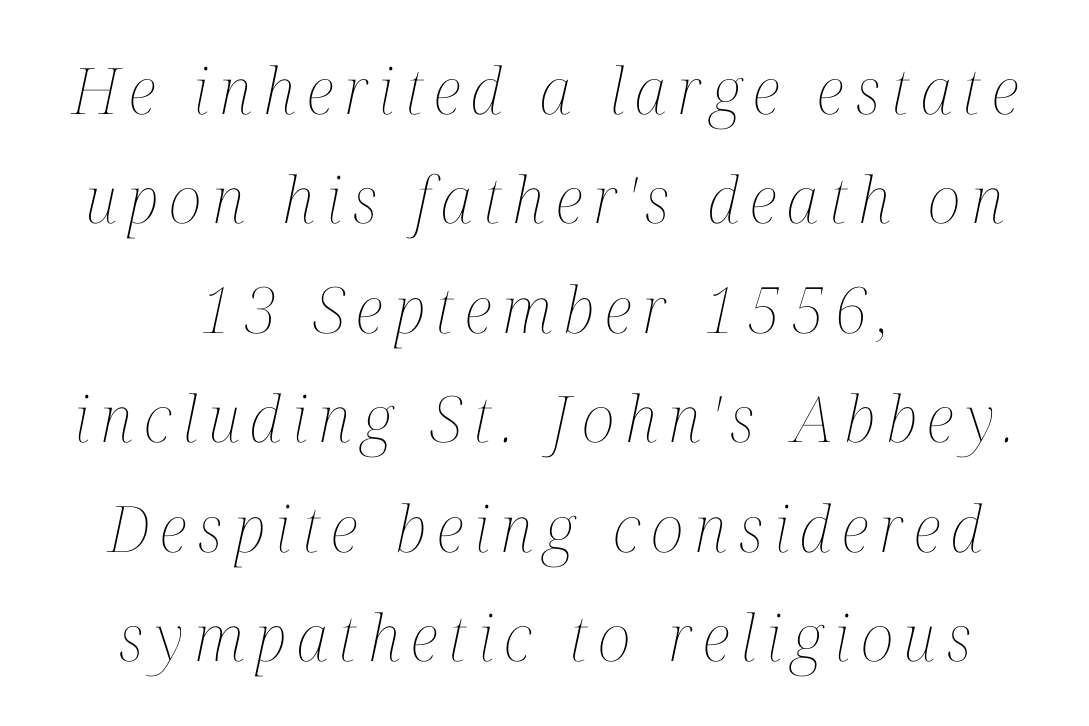
The image shows 64 px thin, condensed type, italic (leaning right); set centered, line spacing 1.71x, not underlined; medium stroke contrast and a medium x-height.
